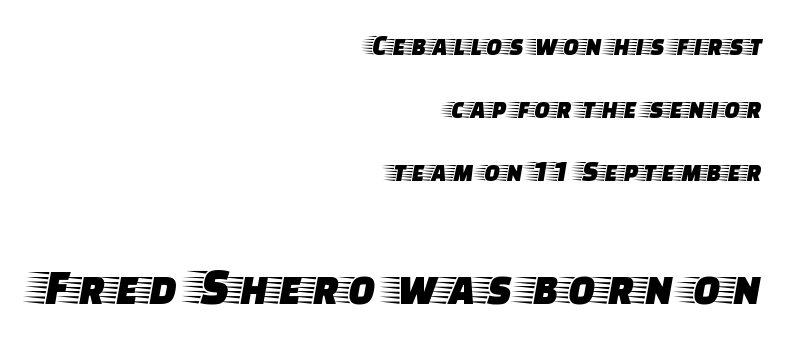
Q: Is the text italic (slanted)? A: Yes.
Q: Is the typeface a serif or a sans-serif typeface? A: Serif.
Q: Is the text underlined? A: No.
Q: How is the paragraph aligned? A: Right-aligned.
Q: Is the spacing between letters normal or unusually wide? A: Normal.
Q: Is the spacing between lines tight, normal or loose? A: Loose.
Q: Which block of text is set in a larger size, the first (top) or the second (bottom)? A: The second (bottom) one.
Q: Width (condensed, normal, or wide)? A: Wide.
Q: Stroke contrast? A: Low.
Q: x-height? A: Large.
Q: Monospaced? A: No.
